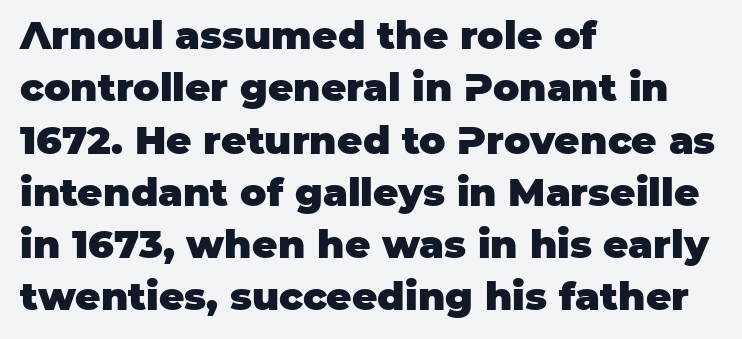
If you measured baseline to baseline, you'd find a middling distance. The rendering shows plain stroke endings on the letterforms — a sans-serif design. The tracking reads as untouched default to a designer's eye. Just letters on the line, the space beneath them empty.
